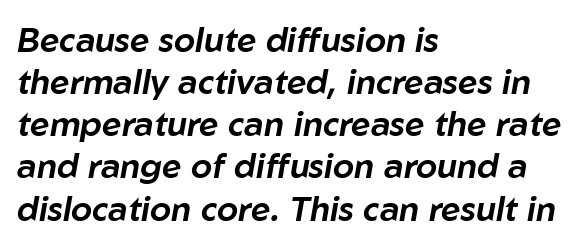
The image shows 34 px text type, italic (leaning right); set left-aligned, line spacing 1.24x, normal letter spacing, not underlined; low stroke contrast and a medium x-height.
